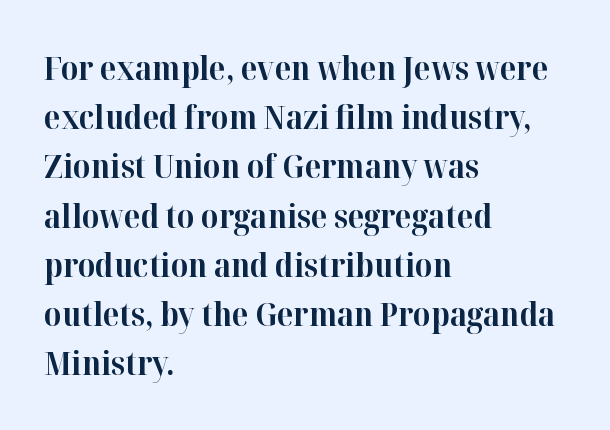
Q: Is the text bold? A: Yes.
Q: Is the text italic (slanted)? A: No, it is upright.
Q: Is the typeface a serif or a sans-serif typeface? A: Serif.
Q: Is the text underlined? A: No.
Q: How is the paragraph aligned? A: Left-aligned.
Q: Is the spacing between letters normal or unusually wide? A: Normal.
Q: Is the spacing between lines tight, normal or loose? A: Normal.
Q: Width (condensed, normal, or wide)? A: Normal.
Q: Stroke contrast? A: High.
Q: x-height? A: Medium.
Q: Monospaced? A: No.
